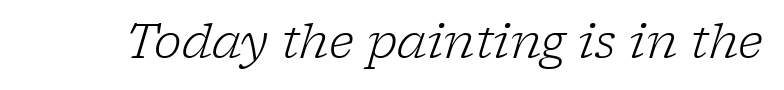
The image shows 47 px light serif type, italic (leaning right); set normal letter spacing, not underlined; low stroke contrast and a medium x-height.
